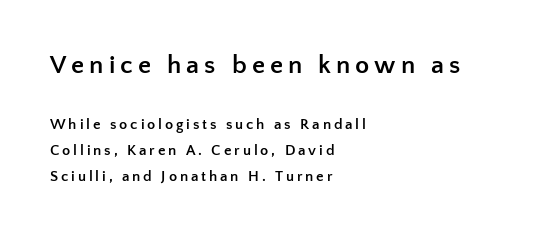
{"italic": "no", "bold": "yes", "underline": "no", "align": "left", "line_spacing_ratio": 1.73, "larger_block": "first", "size_ratio": 1.73, "glyph_px": 26}
